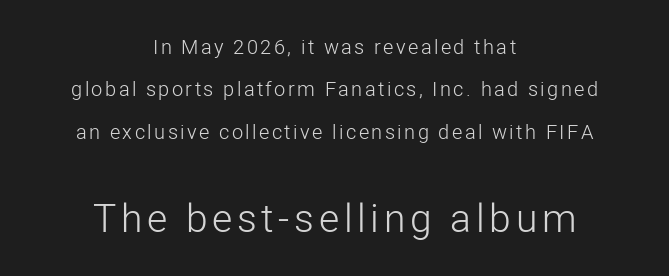
The image shows 39 px light sans-serif type, upright; set centered, loose line spacing (2.12x), not underlined; the second (bottom) block is 1.95x larger; low stroke contrast and a medium x-height.
